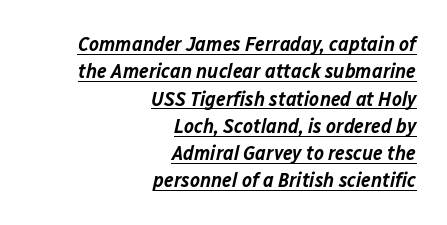
A typographer would call this underscored text. Typographic density is moderately raised because the face is semibold. Every row of glyphs terminates at an identical x-position on the right. Between one letter and the next there's only the usual sliver of space. When letters slant like this, we call the style italic. The vertical gap from one line to the next is medium.
